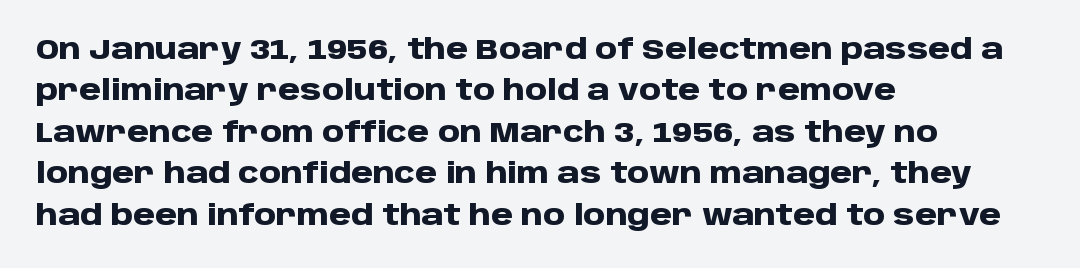
{"serif": "no", "italic": "no", "bold": "yes", "weight": "heavy", "width": "normal", "stroke_contrast": "low", "x_height": "large", "monospaced": "no", "underline": "no", "align": "left", "line_spacing": "normal", "line_spacing_ratio": 1.48, "letter_spacing": "normal", "letter_spacing_em": 0.0, "glyph_px": 28}
